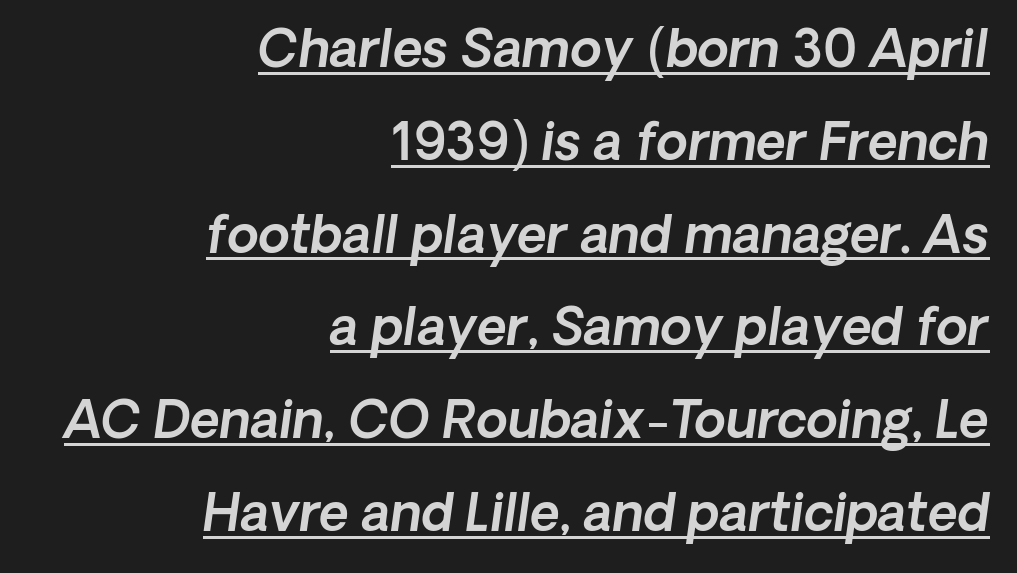
This rendering leaves character spacing at its baseline value. The glyphs in this specimen are sans serif. Casual observation: everything's shoved over to the right. The letters advance in unequal steps, a hallmark of proportional type.
